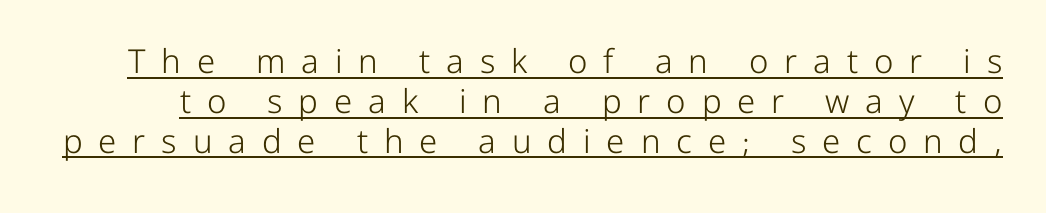
{"serif": "no", "italic": "no", "bold": "no", "weight": "light", "width": "normal", "stroke_contrast": "low", "x_height": "medium", "monospaced": "no", "underline": "yes", "line_spacing_ratio": 1.21, "letter_spacing": "wide", "letter_spacing_em": 0.48, "glyph_px": 33}
